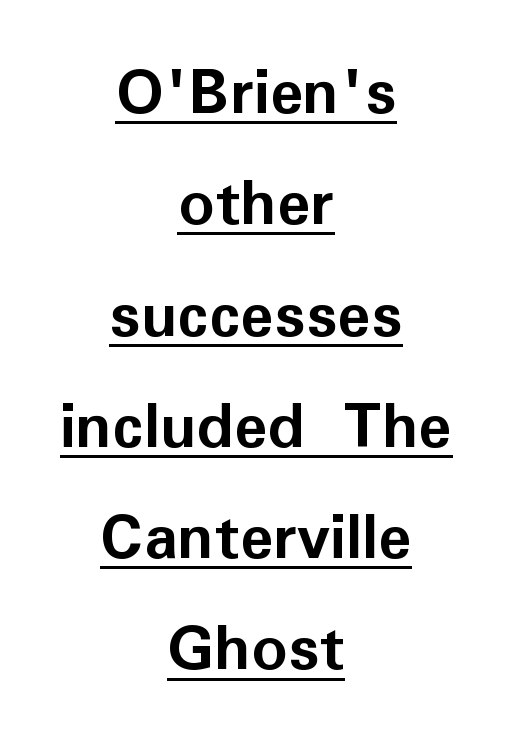
The face used here is rendered with its standard letterfit. Every character sits straight up, as roman type does. Centered paragraph, ragged on both sides. Think of a printed novel: that variable character pitch is what you see here. Descenders here cross a horizontal rule under the line. Leading matches the norm, producing a regular column.
